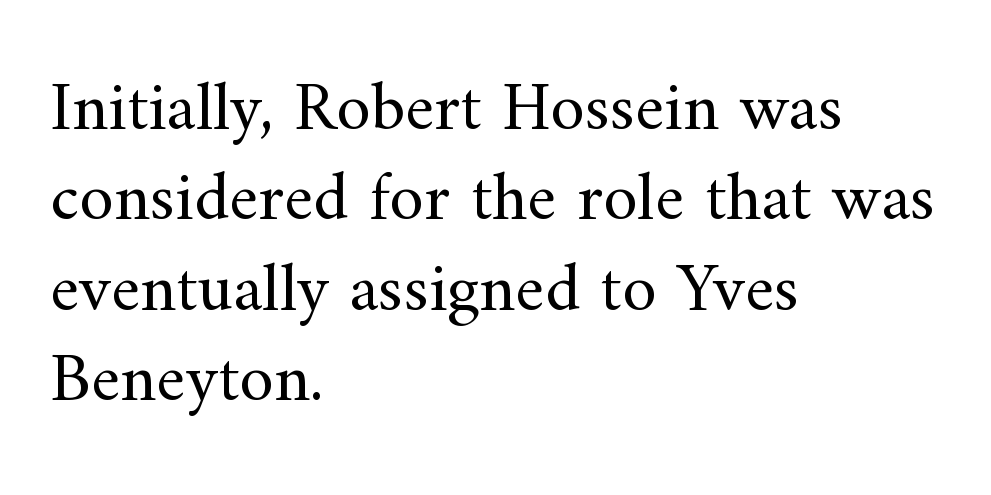
{"serif": "yes", "italic": "no", "bold": "no", "weight": "regular", "width": "normal", "stroke_contrast": "medium", "x_height": "small", "monospaced": "no", "underline": "no", "align": "left", "line_spacing": "normal", "line_spacing_ratio": 1.29, "letter_spacing": "normal", "letter_spacing_em": 0.0, "glyph_px": 70}
